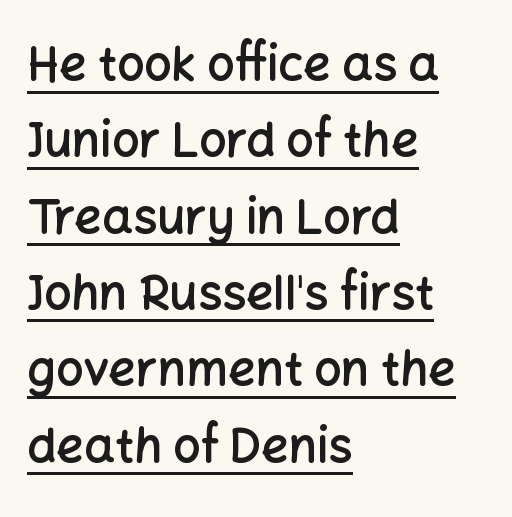
{"serif": "no", "italic": "no", "bold": "semi", "weight": "semibold", "width": "normal", "stroke_contrast": "low", "x_height": "medium", "monospaced": "no", "underline": "yes", "align": "left", "line_spacing": "normal", "line_spacing_ratio": 1.59, "letter_spacing": "normal", "letter_spacing_em": 0.0, "glyph_px": 48}
